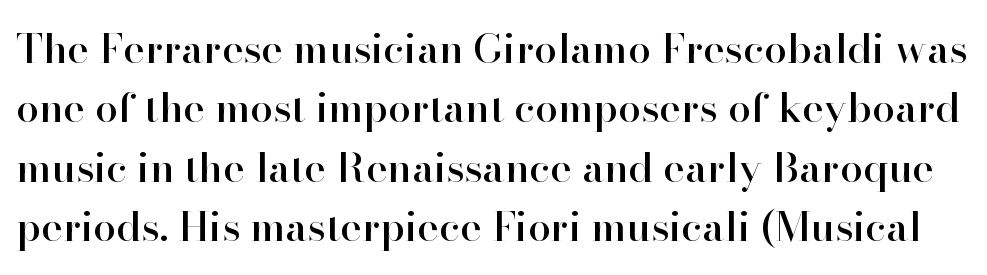
The axis of the letterforms is exactly vertical. Characters follow at the spacing the type designer built in. Horizontal bands of white between lines are of average thickness. The gap between lines stays unmarked. This sample has the flowing, uneven cadence of proportional lettering. A typesetter would label this face a serif.
